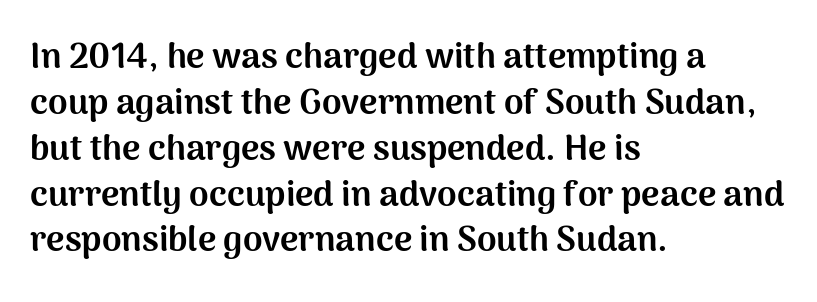
Q: Is the text bold? A: Yes.
Q: Is the text italic (slanted)? A: No, it is upright.
Q: Is the typeface a serif or a sans-serif typeface? A: Sans-serif.
Q: Is the text underlined? A: No.
Q: How is the paragraph aligned? A: Left-aligned.
Q: Is the spacing between letters normal or unusually wide? A: Normal.
Q: Is the spacing between lines tight, normal or loose? A: Normal.
Q: Width (condensed, normal, or wide)? A: Normal.
Q: Stroke contrast? A: Medium.
Q: x-height? A: Medium.
Q: Monospaced? A: No.
